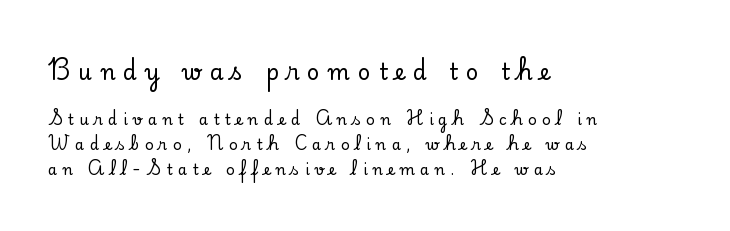
{"italic": "no", "underline": "no", "align": "left", "line_spacing": "normal", "line_spacing_ratio": 1.68, "letter_spacing": "wide", "letter_spacing_em": 0.36, "larger_block": "first", "size_ratio": 1.47, "glyph_px": 22}
